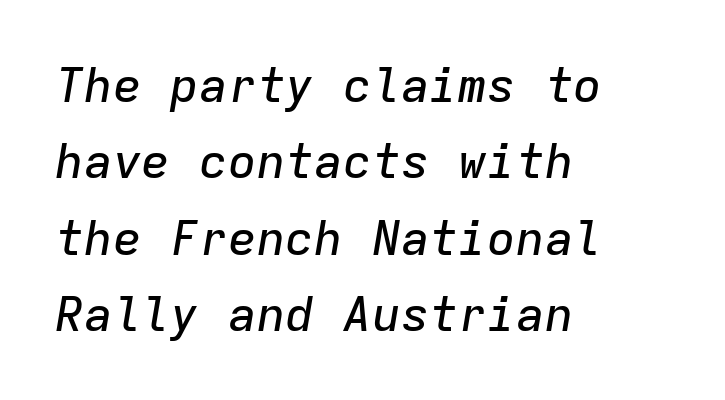
The image shows 48 px text type, italic (leaning right), monospaced; set left-aligned, normal line spacing (1.59x), normal letter spacing, not underlined; low stroke contrast and a medium x-height.
